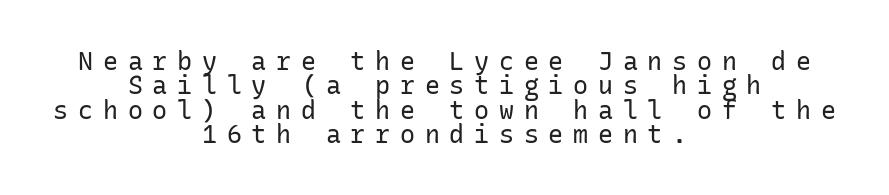
The image shows 25 px text type, upright; set centered, tight line spacing (0.98x), unusually wide letter spacing (+0.39 em), not underlined.
